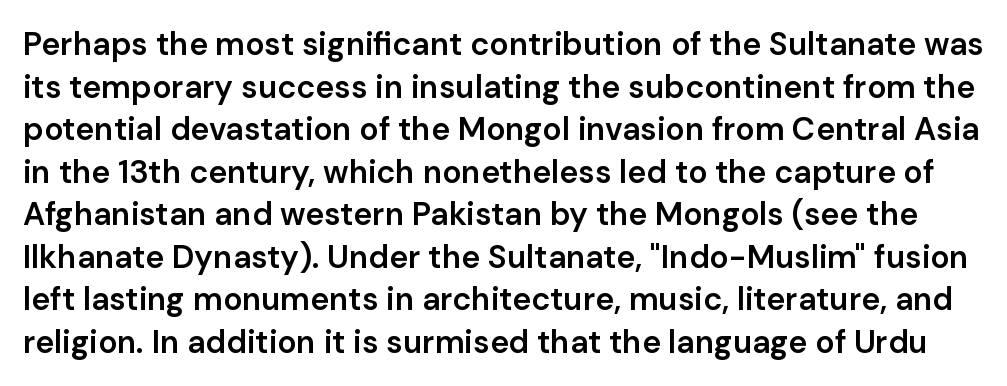
The block of text has a typical density, with ordinary space between rows. Here the glyphs are tracked normally, forming tight word shapes. Here the designer chose a conventional face with non-uniform glyph widths. Typographically, this falls in the sans-serif category. The passage shown is not underscored anywhere.
